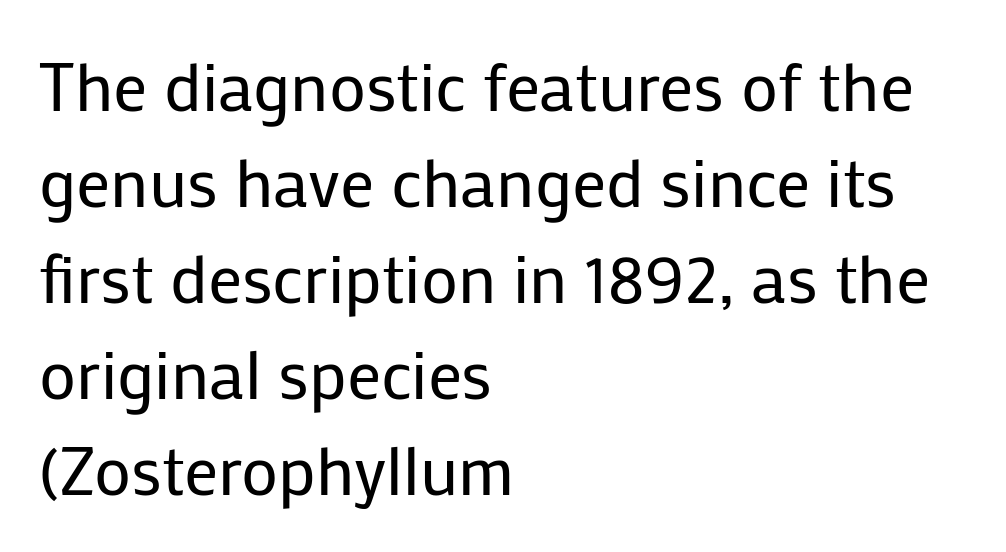
The image shows 68 px regular-weight sans-serif type, upright; set left-aligned, normal line spacing (1.41x), normal letter spacing, not underlined; low stroke contrast and a medium x-height.
